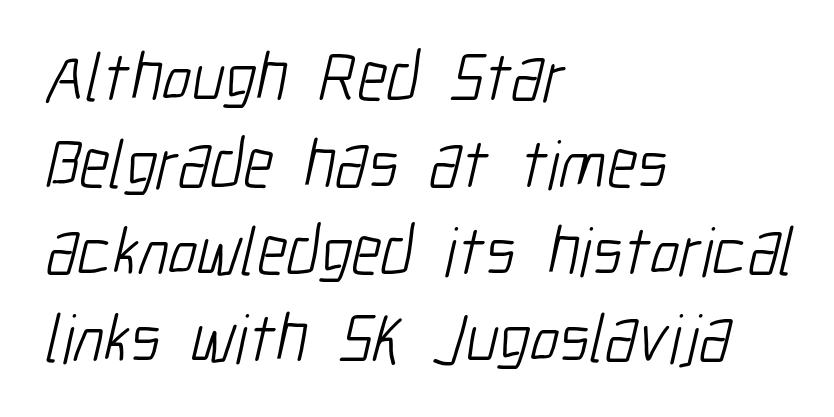
{"serif": "no", "bold": "no", "weight": "light", "width": "condensed", "stroke_contrast": "low", "x_height": "medium", "monospaced": "no", "underline": "no", "align": "left", "line_spacing": "normal", "line_spacing_ratio": 1.26, "letter_spacing": "normal", "letter_spacing_em": 0.0, "glyph_px": 69}
